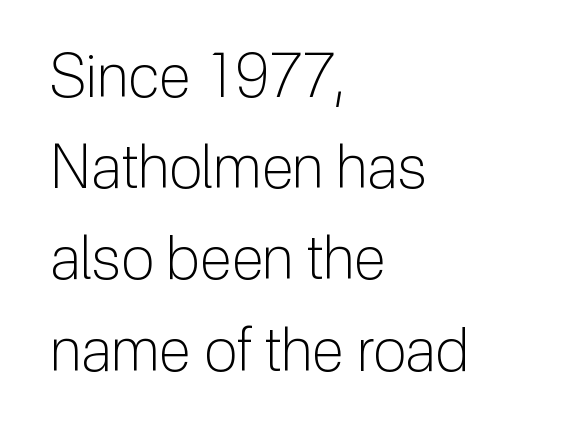
{"serif": "no", "italic": "no", "bold": "no", "weight": "light", "width": "normal", "stroke_contrast": "low", "x_height": "medium", "monospaced": "no", "underline": "no", "align": "left", "line_spacing": "normal", "line_spacing_ratio": 1.52, "letter_spacing": "normal", "letter_spacing_em": 0.0, "glyph_px": 60}
